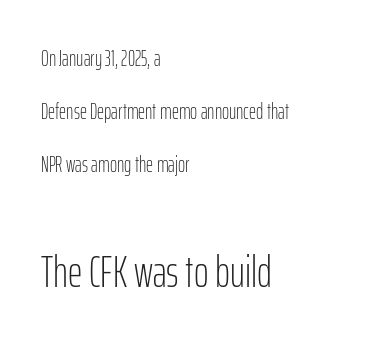
The image shows 45 px light, condensed sans-serif type, upright; set left-aligned, loose line spacing (2.4x), normal letter spacing, not underlined; the second (bottom) block is 2.05x larger; low stroke contrast and a medium x-height.
